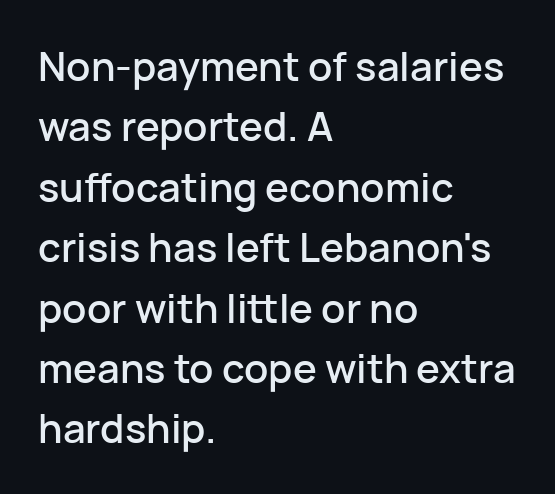
Is the block centered? No — it sits flush against the left margin. Has an underline been added? It has not. Students, observe: this is what conventionally led text looks like. Proportional: the letters do not fall into vertical columns. No italicization has been applied; the sample stays upright.
